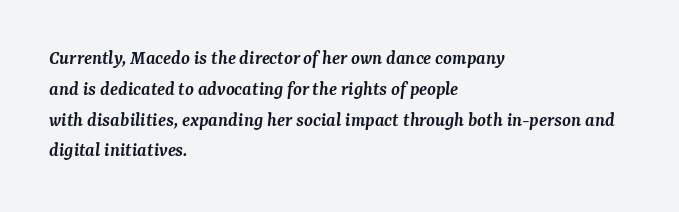
Notice how descenders clear the ascenders below comfortably — that's standard leading. What stands out about the letter spacing? Nothing — it is the standard amount. Caption: multi-line text, flush left, ragged right. Italic: yes, the glyphs are oblique.
